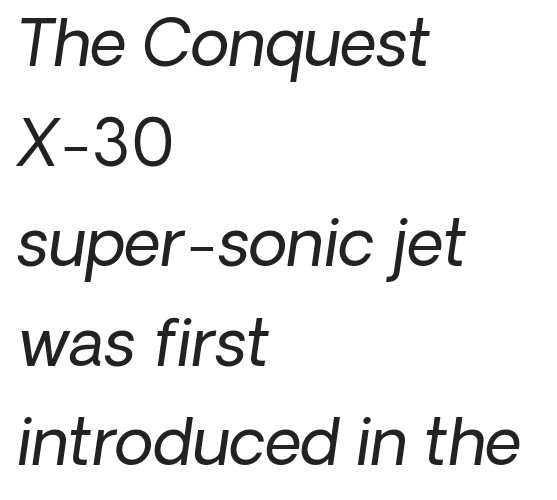
The image shows 64 px regular-weight type, italic (leaning right); set left-aligned, normal line spacing (1.56x), normal letter spacing, not underlined; low stroke contrast and a medium x-height.
